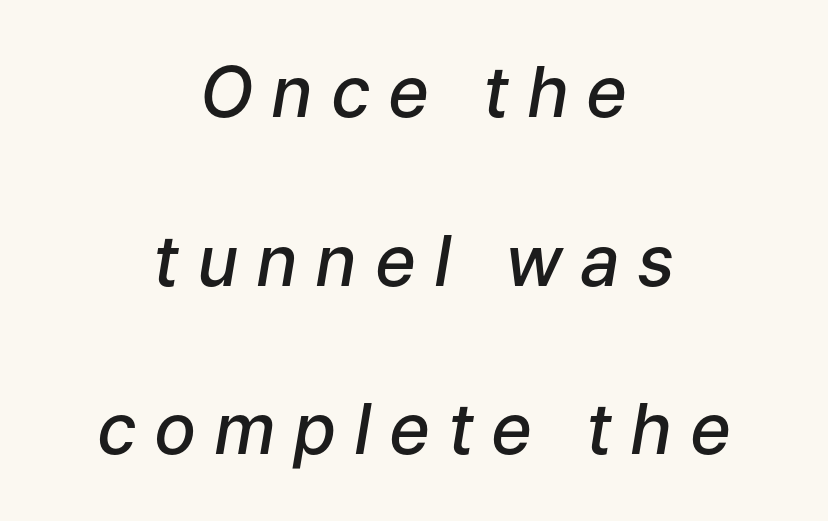
You can tell it's italic because the verticals aren't actually vertical. Airy leading. The typesetter chose a symmetrical, centered arrangement here. Spacing verdict: proportional, widths tailored to each character. Each word looks stretched out because of the extra space between its letters.
